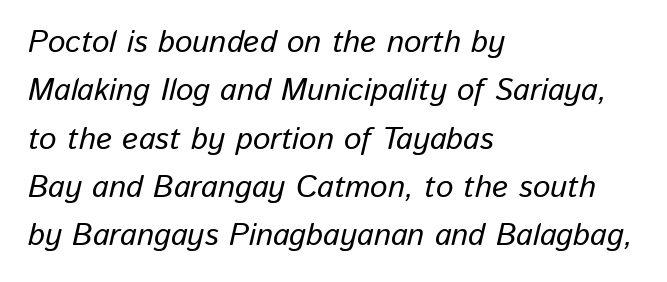
The gaps between neighbouring characters are ordinary and unremarkable. Line beginnings align vertically; line endings do not. You could not count columns in this text — the font is proportionally spaced. The space between consecutive lines is moderate.
